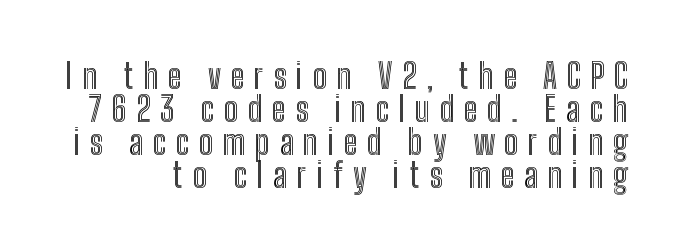
{"italic": "no", "width": "condensed", "x_height": "medium", "monospaced": "no", "underline": "no", "line_spacing": "tight", "line_spacing_ratio": 0.97, "letter_spacing": "wide", "letter_spacing_em": 0.28, "glyph_px": 34}
